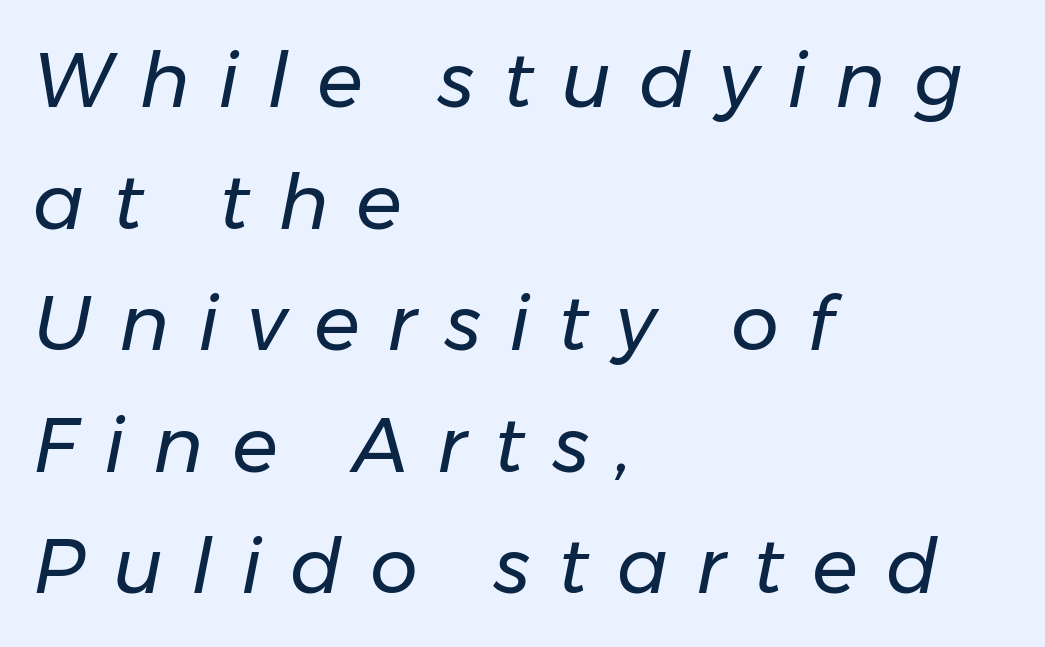
{"italic": "yes", "lean": "right", "slant_degrees": 11, "bold": "no", "weight": "regular", "width": "normal", "stroke_contrast": "low", "x_height": "medium", "monospaced": "no", "underline": "no", "align": "left", "line_spacing": "normal", "line_spacing_ratio": 1.6, "letter_spacing": "wide", "letter_spacing_em": 0.37, "glyph_px": 76}
